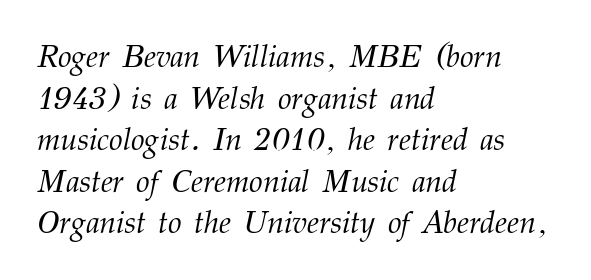
These lines keep a tight, regular rhythm from letter to letter. A bare baseline throughout the passage. One-word summary of the alignment: left. Heaviness? Minimal to ordinary, like unemphasized prose. A typesetter would call this leading conventional body-copy spacing.
